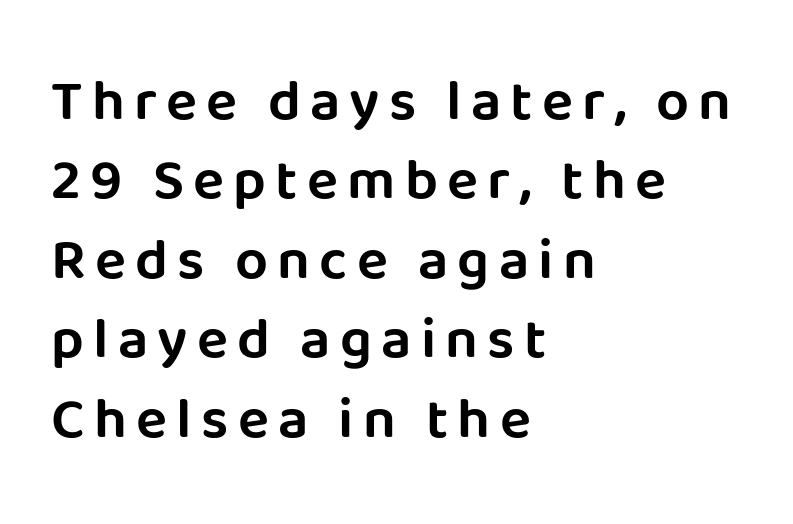
The rag falls on the right side of this text block. Every stem runs plumb, perpendicular to the baseline. This rendering employs a face without finishing strokes, i.e., a sans-serif. A normal amount of white space separates one row of letters from the next. Underline: absent.
